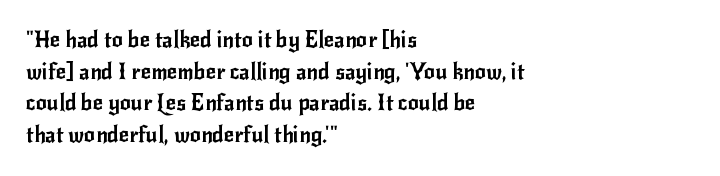
Q: Is the text italic (slanted)? A: No, it is upright.
Q: Is the text underlined? A: No.
Q: How is the paragraph aligned? A: Left-aligned.
Q: Is the spacing between letters normal or unusually wide? A: Normal.
Q: Is the spacing between lines tight, normal or loose? A: Normal.
